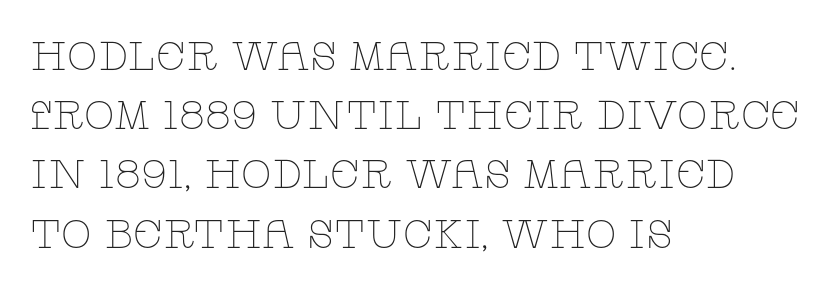
Q: Is the text bold? A: No.
Q: Is the text italic (slanted)? A: No, it is upright.
Q: Is the typeface a serif or a sans-serif typeface? A: Serif.
Q: Is the text underlined? A: No.
Q: How is the paragraph aligned? A: Left-aligned.
Q: Is the spacing between letters normal or unusually wide? A: Normal.
Q: Is the spacing between lines tight, normal or loose? A: Normal.
Q: Width (condensed, normal, or wide)? A: Wide.
Q: Stroke contrast? A: Low.
Q: x-height? A: Large.
Q: Monospaced? A: No.
